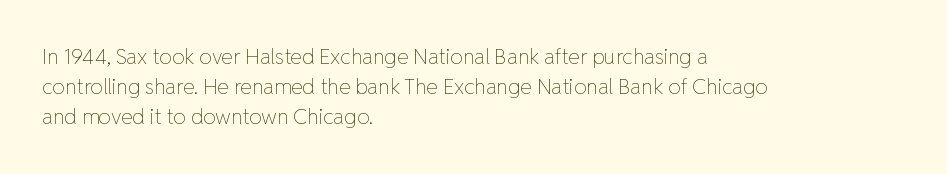
Q: Is the text bold? A: No.
Q: Is the text italic (slanted)? A: No, it is upright.
Q: Is the text underlined? A: No.
Q: How is the paragraph aligned? A: Left-aligned.
Q: Is the spacing between letters normal or unusually wide? A: Normal.
Q: Is the spacing between lines tight, normal or loose? A: Normal.
